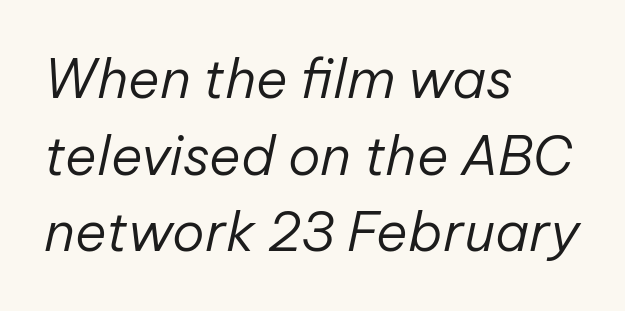
The image shows 54 px regular-weight type, italic (leaning right); set left-aligned, normal line spacing (1.42x), normal letter spacing, not underlined; low stroke contrast and a medium x-height.
